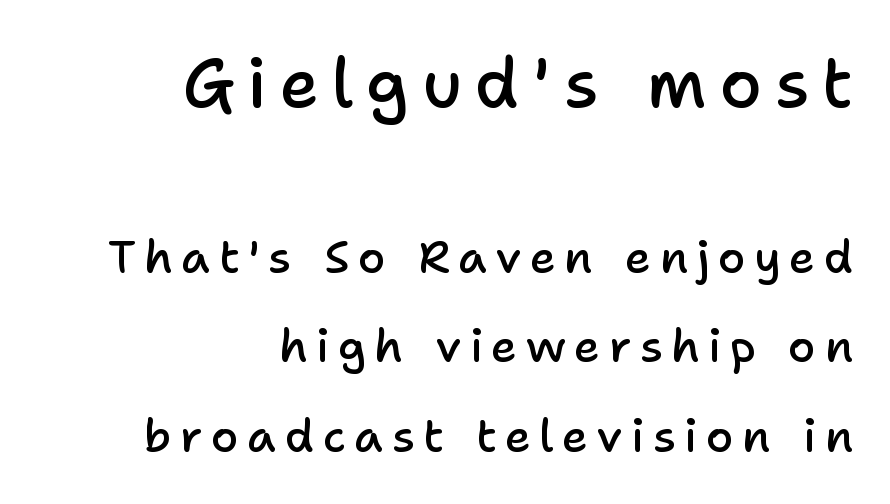
The block of text is sparse from top to bottom, with ample space between rows. Do the letters lean? They stand straight. Think of a printed novel: that variable character pitch is what you see here. Alignment: flush right. Block one is the big one; block two sits smaller underneath. Observe the absence of serifs on each vertical stroke in this sample.
